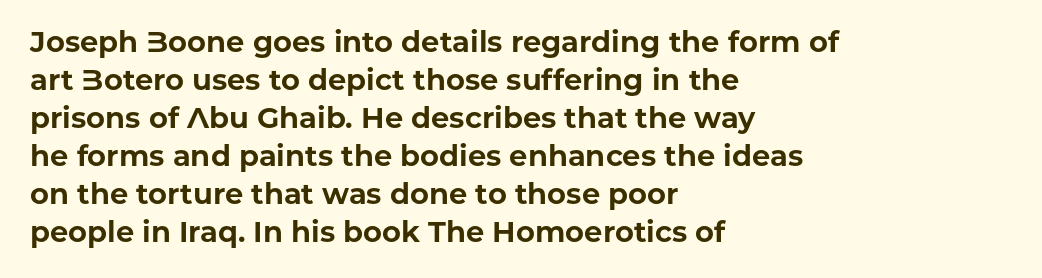
{"serif": "no", "italic": "no", "bold": "yes", "weight": "bold", "width": "normal", "stroke_contrast": "low", "x_height": "medium", "monospaced": "no", "underline": "no", "align": "left", "line_spacing": "normal", "line_spacing_ratio": 1.31, "letter_spacing": "normal", "letter_spacing_em": 0.0, "glyph_px": 29}
